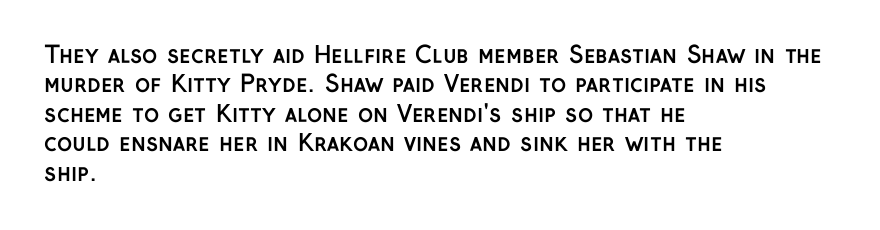
{"italic": "no", "bold": "yes", "underline": "no", "align": "left", "line_spacing": "normal", "line_spacing_ratio": 1.28, "letter_spacing": "normal", "letter_spacing_em": 0.0, "glyph_px": 23}
